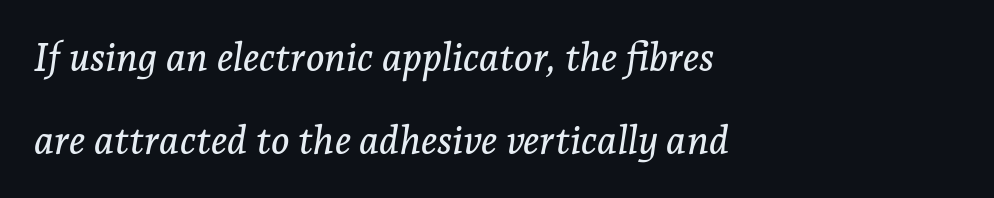
Quick note: interline space is abundant. Looks like regular typesetting: each glyph gets only the width it needs. Would a proofreader flag this as italicized? Yes. Unmarked baselines from the first word to the last. Compared with a centered layout, this one pins lines to the left instead. The type family on display is of the serif kind.
